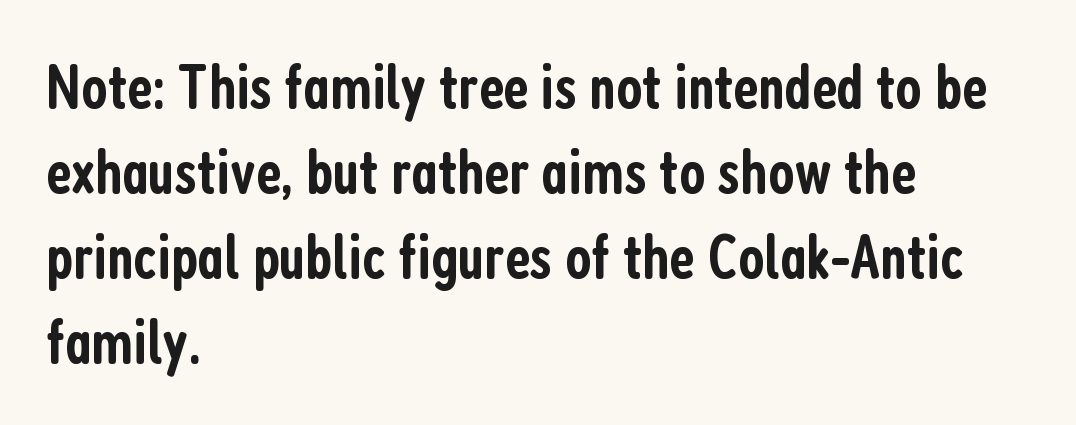
Think of a printed novel: that variable character pitch is what you see here. Line beginnings align vertically; line endings do not. The rendering shows plain stroke endings on the letterforms — a sans-serif design. Nobody drew a line under any word here. The passage shown has conventional tracking throughout. It's the straight-up-and-down kind of type.
